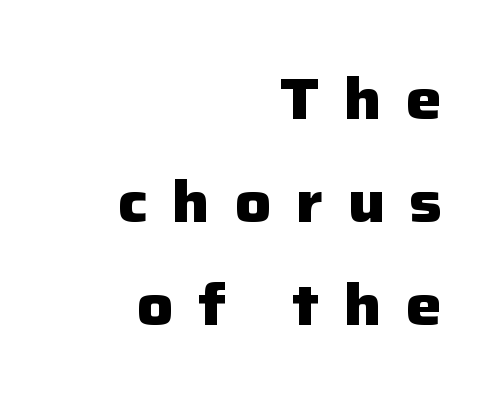
The image shows 57 px heavy sans-serif type, upright; set right-aligned, line spacing 1.81x, unusually wide letter spacing (+0.42 em), not underlined; low stroke contrast and a medium x-height.
